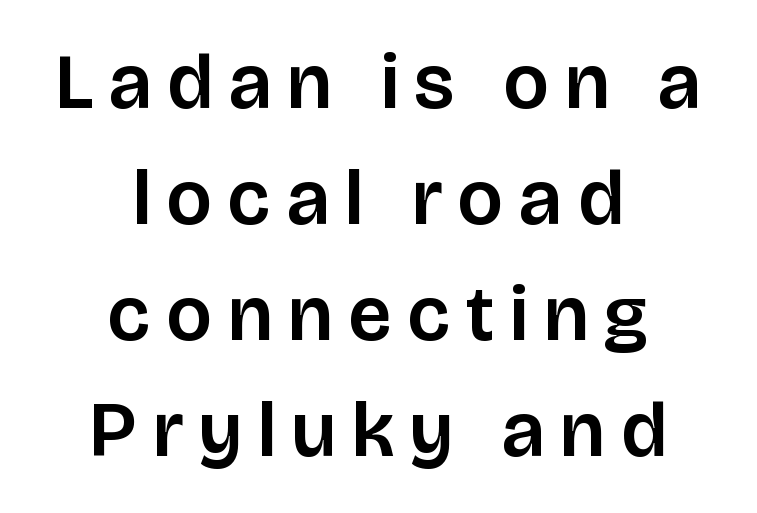
Compared with typical body copy, the letter spacing here is much looser. The vertical gap from one line to the next is medium. The rag falls on both sides of this text block equally. Clear beneath every line of the passage.
